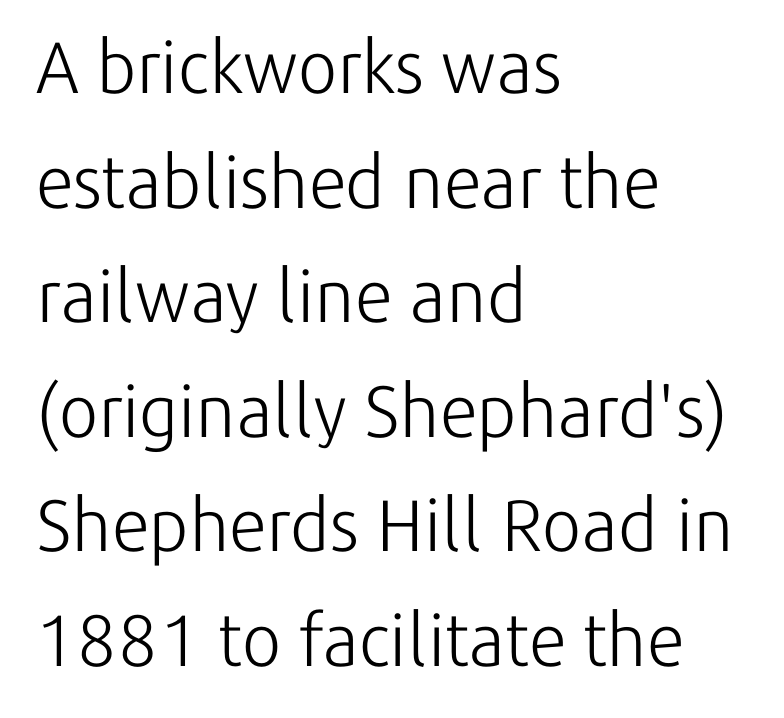
Q: Is the text bold? A: No.
Q: Is the text italic (slanted)? A: No, it is upright.
Q: Is the typeface a serif or a sans-serif typeface? A: Sans-serif.
Q: Is the text underlined? A: No.
Q: How is the paragraph aligned? A: Left-aligned.
Q: Is the spacing between letters normal or unusually wide? A: Normal.
Q: Is the spacing between lines tight, normal or loose? A: Normal.
Q: Width (condensed, normal, or wide)? A: Normal.
Q: Stroke contrast? A: Low.
Q: x-height? A: Medium.
Q: Monospaced? A: No.
